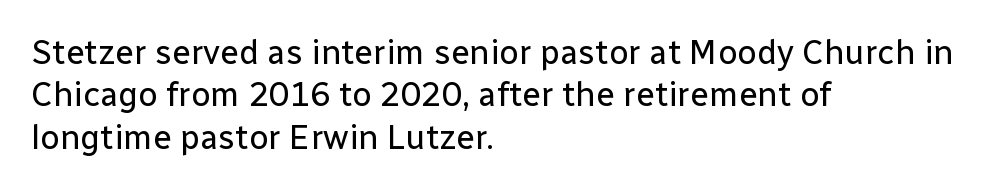
{"serif": "no", "italic": "no", "bold": "no", "weight": "regular", "width": "normal", "stroke_contrast": "low", "x_height": "medium", "monospaced": "no", "underline": "no", "align": "left", "line_spacing": "normal", "line_spacing_ratio": 1.25, "letter_spacing": "normal", "letter_spacing_em": 0.0, "glyph_px": 34}
